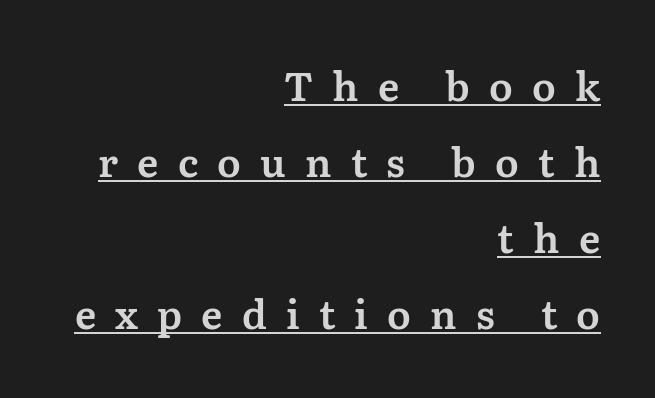
{"serif": "yes", "italic": "no", "width": "normal", "stroke_contrast": "medium", "x_height": "medium", "monospaced": "no", "underline": "yes", "align": "right", "line_spacing": "loose", "line_spacing_ratio": 1.95, "letter_spacing": "wide", "letter_spacing_em": 0.49, "glyph_px": 39}
